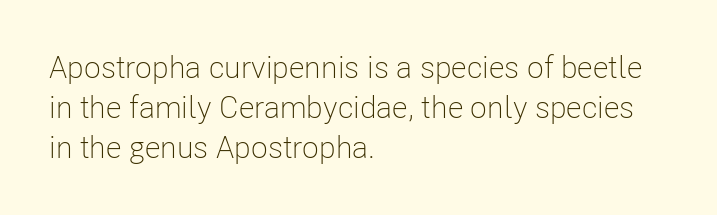
{"serif": "no", "italic": "no", "bold": "no", "weight": "light", "width": "condensed", "stroke_contrast": "low", "x_height": "medium", "monospaced": "no", "underline": "no", "align": "left", "line_spacing": "normal", "line_spacing_ratio": 1.29, "letter_spacing": "normal", "letter_spacing_em": 0.0, "glyph_px": 31}
